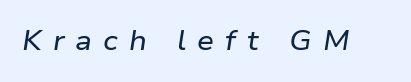
The axis of the letterforms is tilted away from vertical. The strip under each line holds only bare page. The letterforms stand isolated, each surrounded by extra space.
